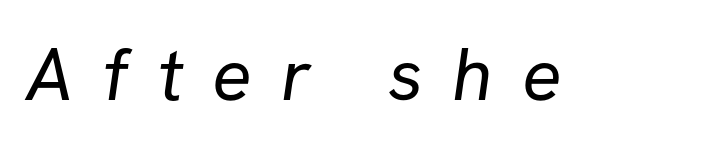
Q: Is the text bold? A: No.
Q: Is the typeface a serif or a sans-serif typeface? A: Sans-serif.
Q: Is the text underlined? A: No.
Q: Is the spacing between letters normal or unusually wide? A: Unusually wide.
Q: Width (condensed, normal, or wide)? A: Normal.
Q: Stroke contrast? A: Low.
Q: x-height? A: Medium.
Q: Monospaced? A: No.
